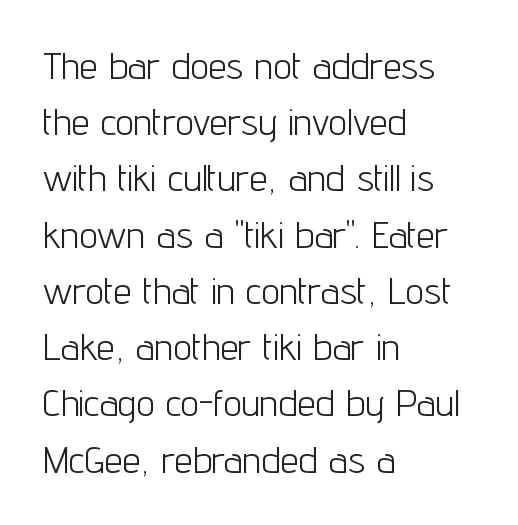
{"serif": "no", "italic": "no", "bold": "no", "weight": "light", "width": "condensed", "stroke_contrast": "low", "x_height": "medium", "monospaced": "no", "underline": "no", "align": "left", "line_spacing": "normal", "line_spacing_ratio": 1.52, "letter_spacing": "normal", "letter_spacing_em": 0.0, "glyph_px": 37}
